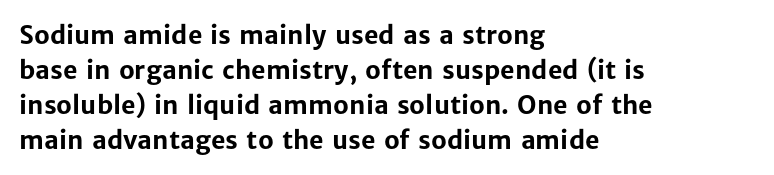
{"italic": "no", "bold": "yes", "underline": "no", "align": "left", "line_spacing": "normal", "line_spacing_ratio": 1.4, "letter_spacing": "normal", "letter_spacing_em": 0.0, "glyph_px": 25}
